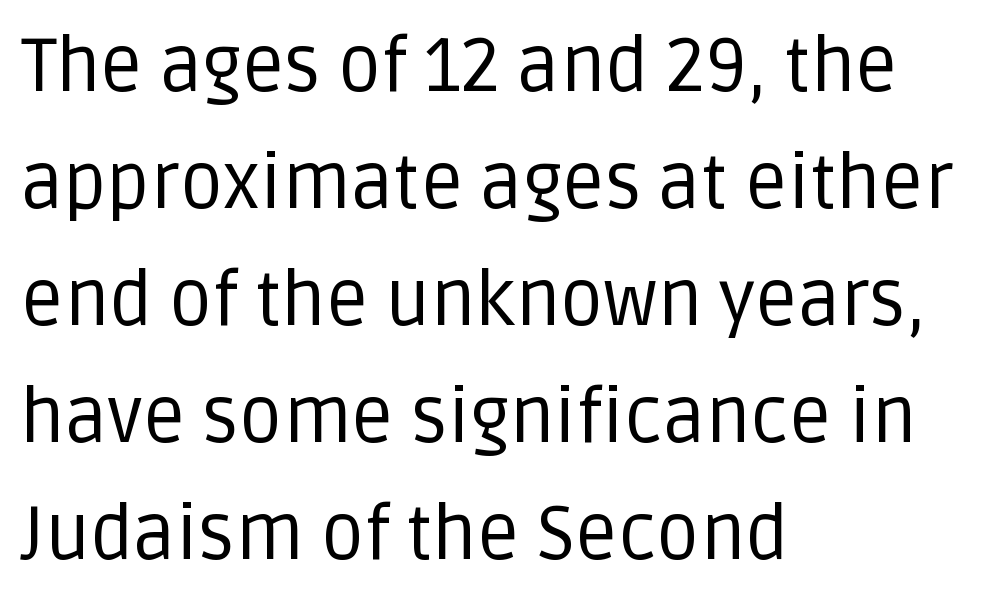
{"serif": "no", "italic": "no", "bold": "no", "weight": "regular", "width": "normal", "stroke_contrast": "low", "x_height": "large", "monospaced": "no", "underline": "no", "align": "left", "line_spacing": "normal", "line_spacing_ratio": 1.56, "letter_spacing": "normal", "letter_spacing_em": 0.0, "glyph_px": 75}
